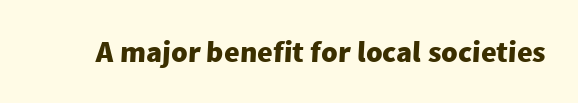
The image shows 30 px heavy sans-serif type; set normal letter spacing, not underlined; low stroke contrast and a medium x-height.
